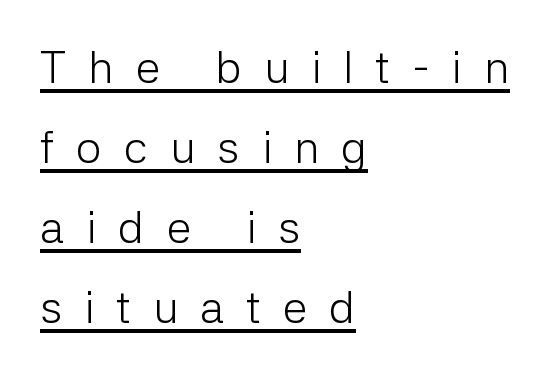
The image shows 45 px light sans-serif type, upright; set left-aligned, line spacing 1.78x, unusually wide letter spacing (+0.49 em), underlined; low stroke contrast and a medium x-height.
